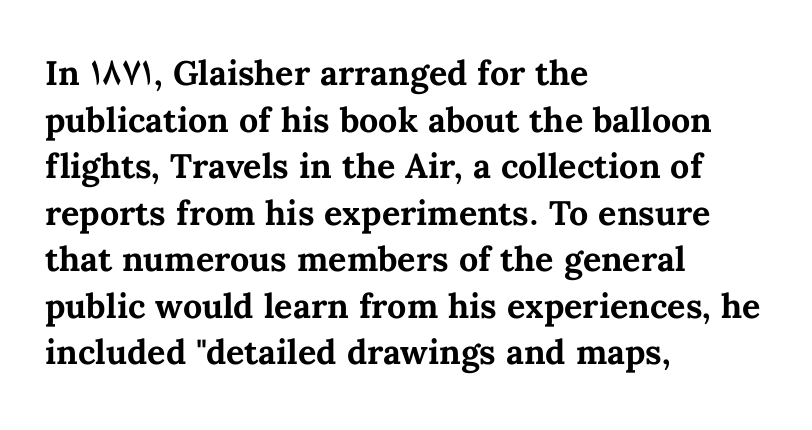
There is no visible air inserted between adjacent glyphs. A dark, heavy texture on the line: the type is bold. Is there much room between lines? A standard amount, neither cramped nor airy. A bare baseline throughout the passage. Ordinary non-slanted type is in use. Each letter keeps its own natural width here, so spacing adapts to shape.
